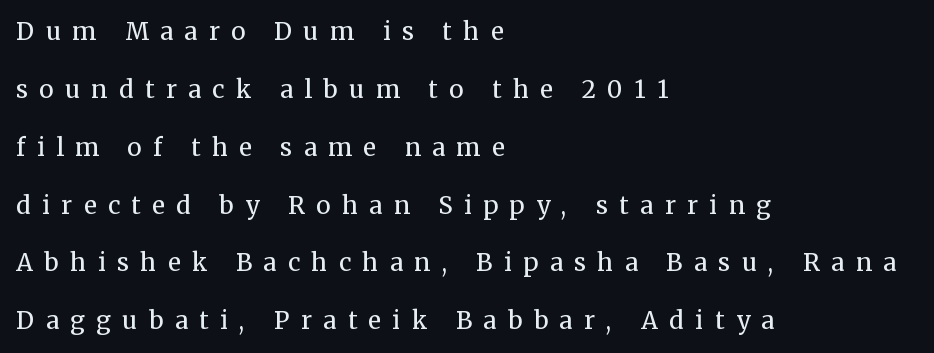
{"italic": "no", "bold": "no", "underline": "no", "align": "left", "line_spacing": "loose", "line_spacing_ratio": 2.41, "letter_spacing": "wide", "letter_spacing_em": 0.48, "glyph_px": 24}
